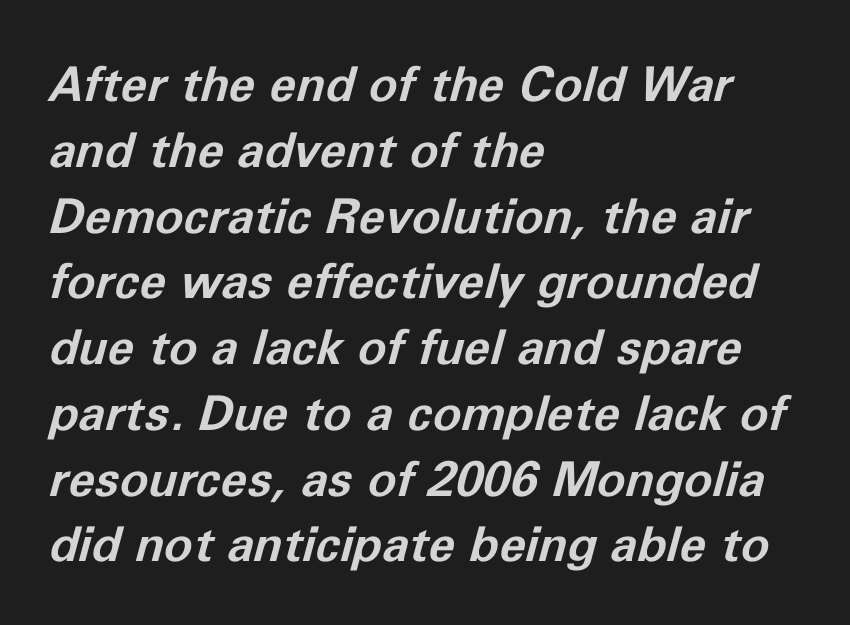
The image shows 48 px bold type, italic (leaning right); set left-aligned, normal line spacing (1.37x), normal letter spacing, not underlined; low stroke contrast and a medium x-height.
